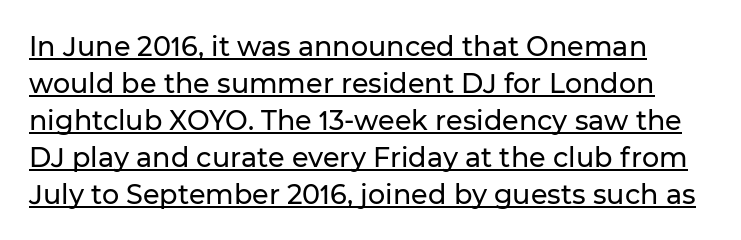
The image shows 27 px text type, upright; set normal line spacing (1.37x), normal letter spacing, underlined.
